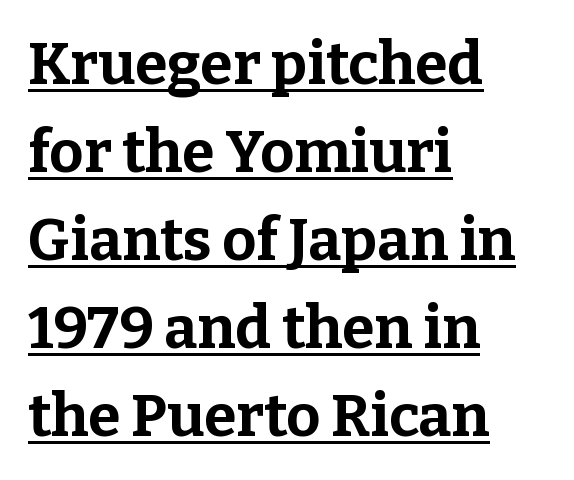
{"serif": "yes", "italic": "no", "bold": "yes", "weight": "bold", "width": "normal", "stroke_contrast": "low", "x_height": "medium", "monospaced": "no", "underline": "yes", "align": "left", "line_spacing": "normal", "line_spacing_ratio": 1.49, "letter_spacing": "normal", "letter_spacing_em": 0.0, "glyph_px": 59}
